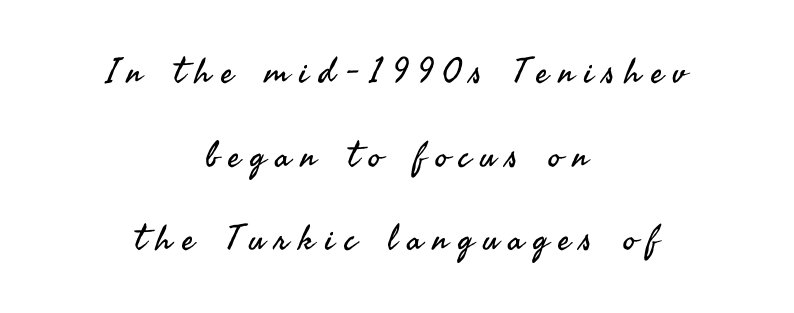
Q: Is the text bold? A: No.
Q: Is the text italic (slanted)? A: Yes.
Q: Is the typeface a serif or a sans-serif typeface? A: Sans-serif.
Q: Is the text underlined? A: No.
Q: How is the paragraph aligned? A: Centered.
Q: Is the spacing between letters normal or unusually wide? A: Unusually wide.
Q: Is the spacing between lines tight, normal or loose? A: Loose.
Q: Width (condensed, normal, or wide)? A: Normal.
Q: Stroke contrast? A: Medium.
Q: x-height? A: Small.
Q: Monospaced? A: No.
